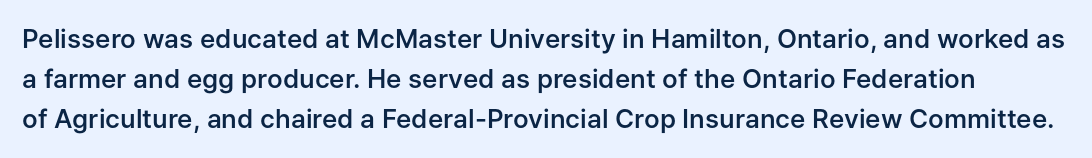
{"italic": "no", "bold": "semi", "underline": "no", "line_spacing": "normal", "line_spacing_ratio": 1.54, "letter_spacing": "normal", "letter_spacing_em": 0.0, "glyph_px": 26}
